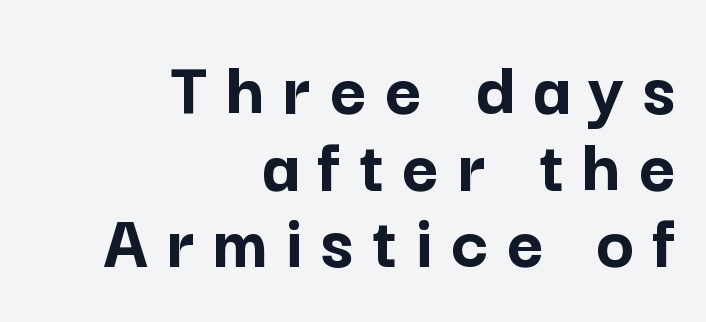
Q: Is the text bold? A: Yes.
Q: Is the text italic (slanted)? A: No, it is upright.
Q: Is the typeface a serif or a sans-serif typeface? A: Sans-serif.
Q: Is the text underlined? A: No.
Q: How is the paragraph aligned? A: Right-aligned.
Q: Is the spacing between letters normal or unusually wide? A: Unusually wide.
Q: Is the spacing between lines tight, normal or loose? A: Tight.
Q: Width (condensed, normal, or wide)? A: Normal.
Q: Stroke contrast? A: Low.
Q: x-height? A: Medium.
Q: Monospaced? A: No.
